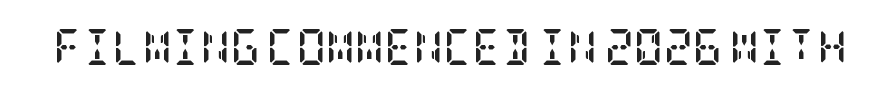
{"serif": "yes", "italic": "no", "bold": "yes", "weight": "semibold", "width": "condensed", "stroke_contrast": "low", "x_height": "large", "underline": "no", "letter_spacing": "normal", "letter_spacing_em": 0.0, "glyph_px": 36}
